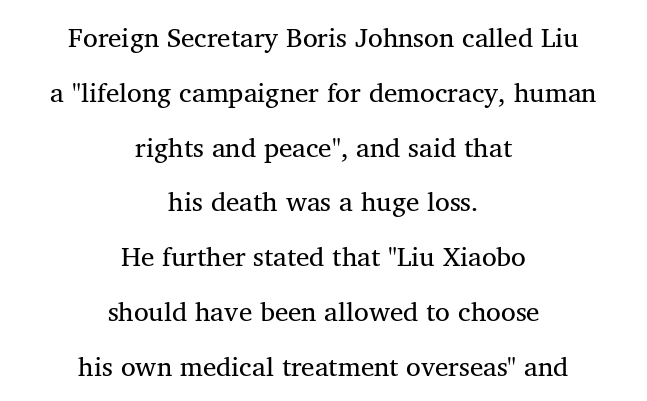
Q: Is the text bold? A: No.
Q: Is the text underlined? A: No.
Q: How is the paragraph aligned? A: Centered.
Q: Is the spacing between letters normal or unusually wide? A: Normal.
Q: Is the spacing between lines tight, normal or loose? A: Loose.
